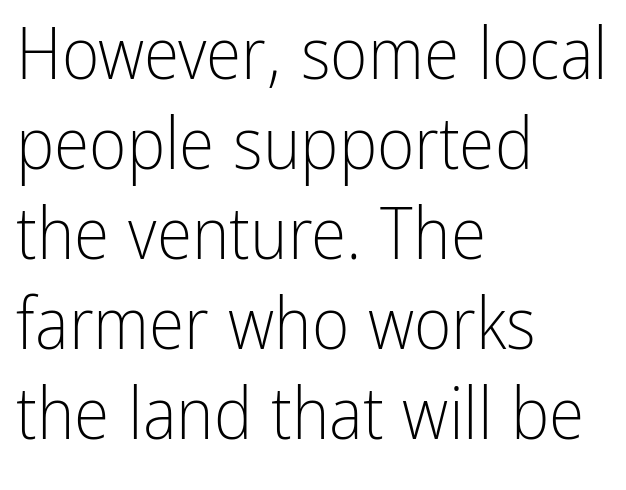
Check under the words: just untouched page. Every stem runs plumb, perpendicular to the baseline. Think of a printed novel: that variable character pitch is what you see here. These lines are composed in type without serifs. This sample keeps an unexceptional amount of space between lines. Caption: face not bold, strokes unweighted.
